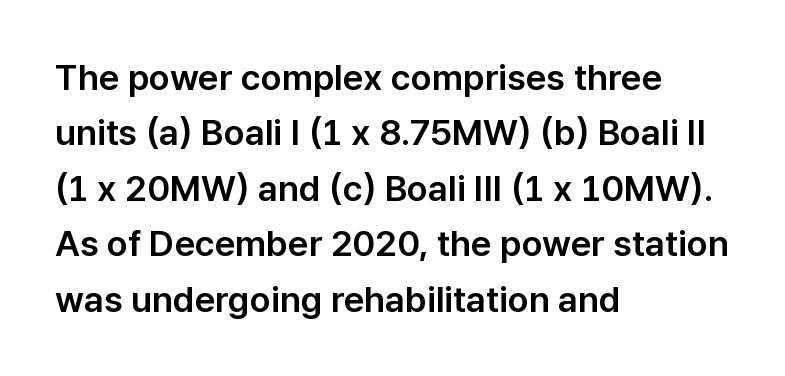
{"serif": "no", "italic": "no", "width": "normal", "stroke_contrast": "low", "x_height": "medium", "monospaced": "no", "underline": "no", "align": "left", "line_spacing": "normal", "line_spacing_ratio": 1.54, "letter_spacing": "normal", "letter_spacing_em": 0.0, "glyph_px": 36}
